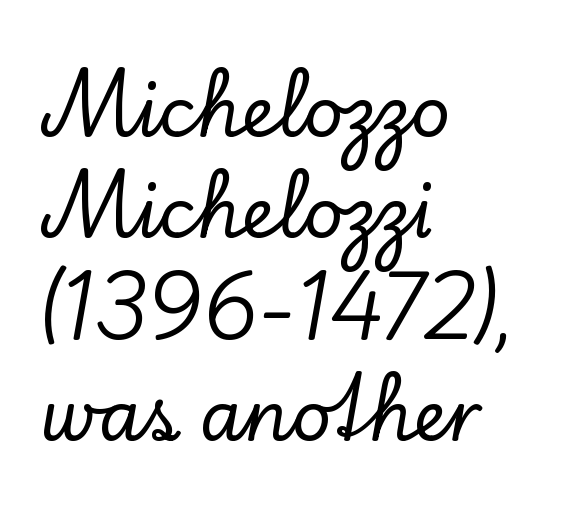
Regarding leading, the lines here are spaced in the standard way. The passage is arranged the way most books set body copy — flush left. This rendering leaves character spacing at its baseline value. Underlining? Definitely not there. Each letter keeps its own natural width here, so spacing adapts to shape.
